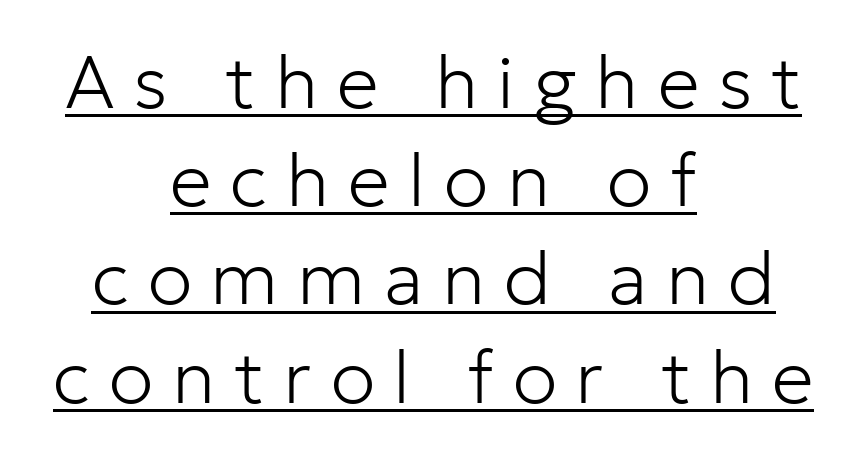
{"serif": "no", "italic": "no", "bold": "no", "weight": "light", "width": "normal", "stroke_contrast": "low", "x_height": "medium", "monospaced": "no", "underline": "yes", "align": "center", "line_spacing": "normal", "line_spacing_ratio": 1.31, "letter_spacing": "wide", "letter_spacing_em": 0.25, "glyph_px": 75}
